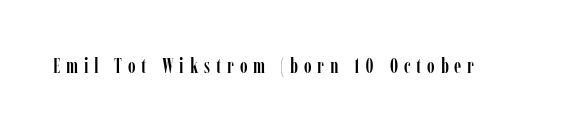
The tracking reads as deliberately expanded to a designer's eye. The letters stand upright; this is a roman face. Anything drawn beneath the words? Only blank space.
